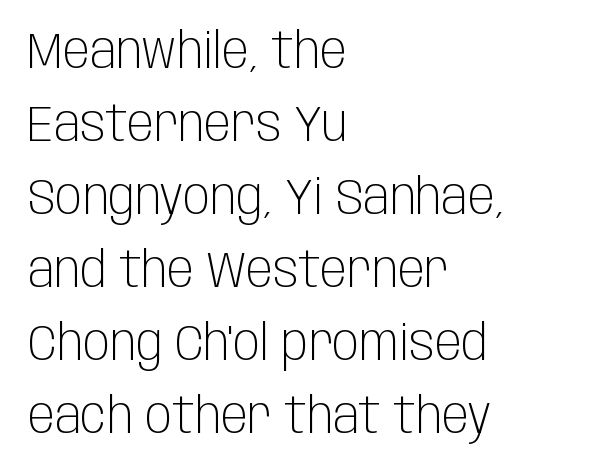
The space between consecutive lines is moderate. Notice how the passage keeps a crisp vertical edge on the left only. Is the type heavy? It reads as light-to-regular instead. The face used here is proportionally spaced, like ordinary book or web type. The glyphs are unaccompanied by any horizontal stroke below them.
